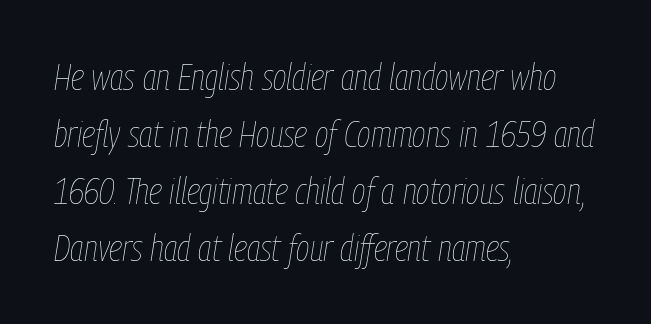
Left-aligned paragraph, ragged on the right. Is this a heavy cut? Hardly; it is regular or lighter. Spacing verdict: proportional, widths tailored to each character. Compared with typical paragraphs, the rows here are spaced about the same.
